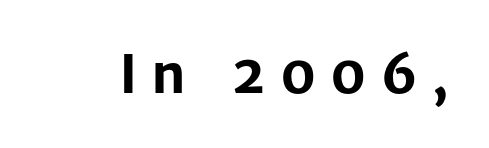
{"serif": "no", "italic": "no", "bold": "yes", "weight": "bold", "width": "normal", "stroke_contrast": "low", "x_height": "medium", "monospaced": "no", "underline": "no", "letter_spacing": "wide", "letter_spacing_em": 0.26, "glyph_px": 53}
